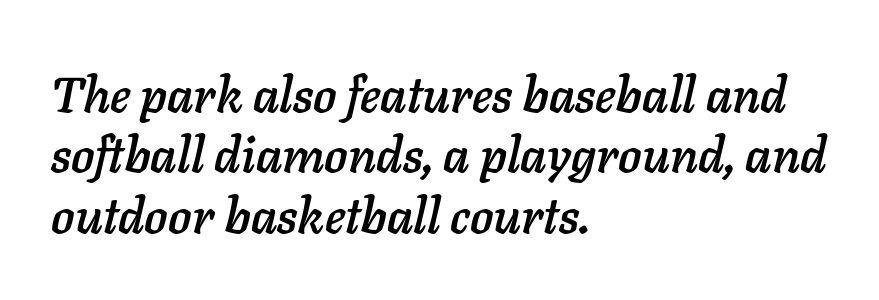
Q: Is the text italic (slanted)? A: Yes, it leans right by about 11 degrees.
Q: Is the text underlined? A: No.
Q: How is the paragraph aligned? A: Left-aligned.
Q: Is the spacing between letters normal or unusually wide? A: Normal.
Q: Width (condensed, normal, or wide)? A: Normal.
Q: Stroke contrast? A: Low.
Q: x-height? A: Medium.
Q: Monospaced? A: No.
